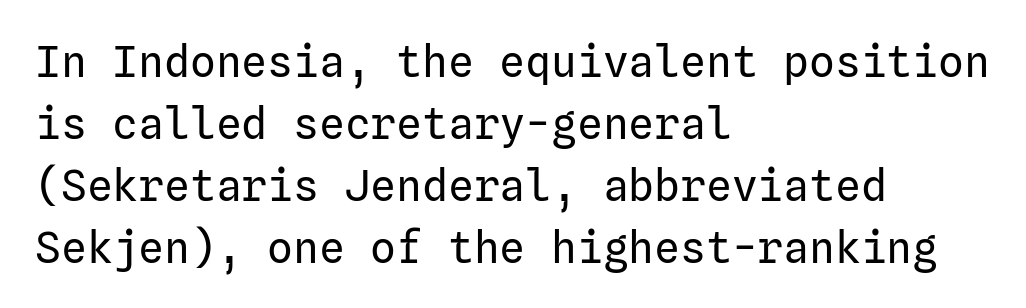
Is this a sans? Yes — the strokes have no serifs. The paragraph has a hard left edge and a soft right edge. Every stem runs plumb, perpendicular to the baseline. Look at the tracking — it's just the regular setting, nothing added.
